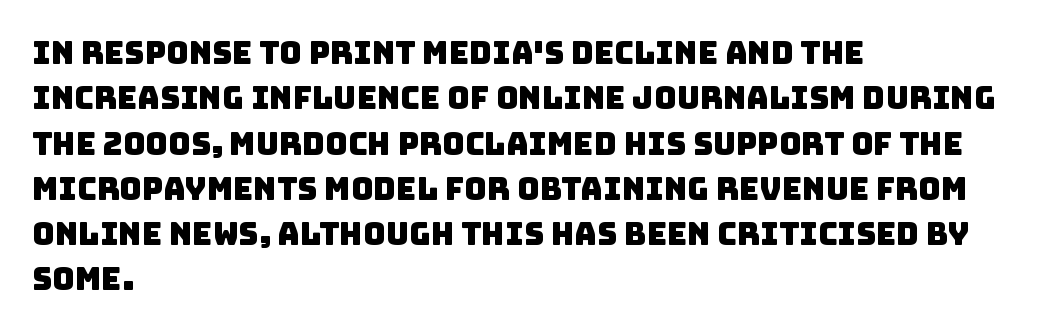
Horizontal bands of white between lines are of average thickness. The space beneath each line is pristine and unruled. You could not count columns in this text — the font is proportionally spaced. The rendering shows plain stroke endings on the letterforms — a sans-serif design. No extra tracking has been applied to these lines.
